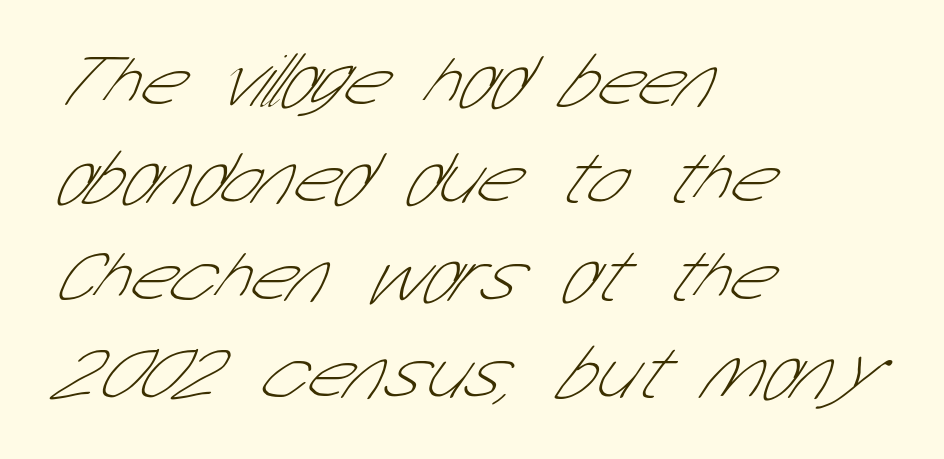
Q: Is the text bold? A: No.
Q: Is the typeface a serif or a sans-serif typeface? A: Sans-serif.
Q: Is the text underlined? A: No.
Q: How is the paragraph aligned? A: Left-aligned.
Q: Is the spacing between letters normal or unusually wide? A: Normal.
Q: Is the spacing between lines tight, normal or loose? A: Normal.
Q: Width (condensed, normal, or wide)? A: Condensed.
Q: Stroke contrast? A: Low.
Q: x-height? A: Medium.
Q: Monospaced? A: No.
